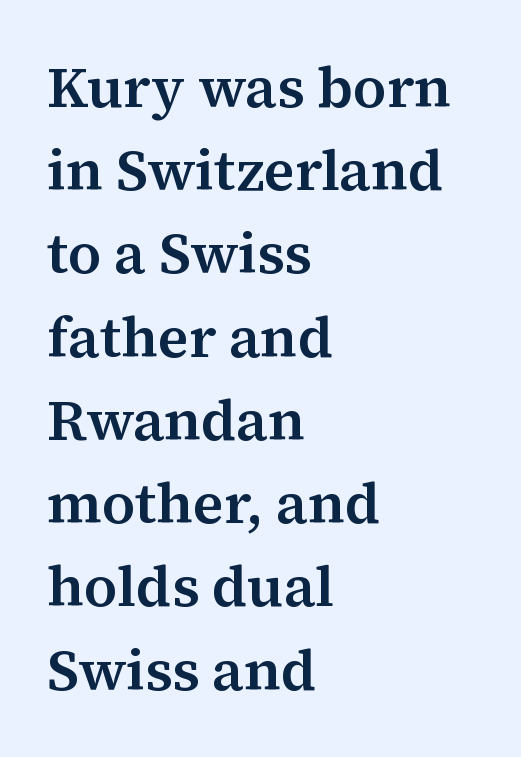
The image shows 57 px serif type, upright; set left-aligned, normal line spacing (1.46x), normal letter spacing, not underlined; medium stroke contrast and a medium x-height.
